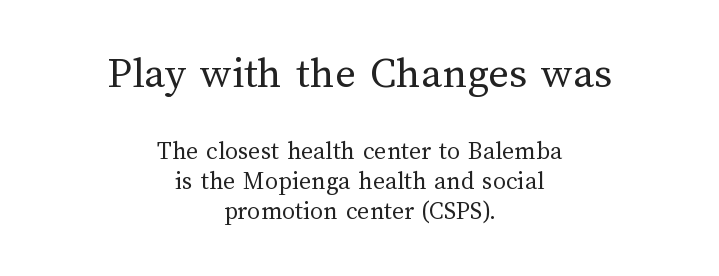
The image shows 45 px regular-weight type, upright; set centered, tight line spacing (1.14x), normal letter spacing, not underlined; the first (top) block is 1.73x larger; medium stroke contrast and a medium x-height.
